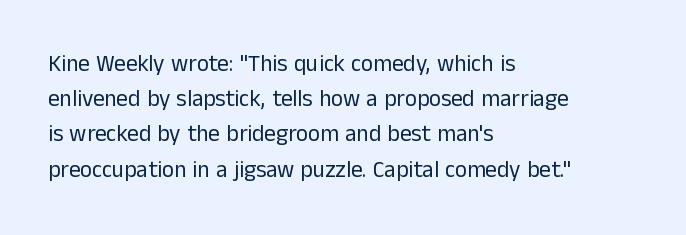
{"italic": "no", "bold": "no", "underline": "no", "align": "left", "line_spacing": "normal", "line_spacing_ratio": 1.53, "letter_spacing": "normal", "letter_spacing_em": 0.0, "glyph_px": 23}
